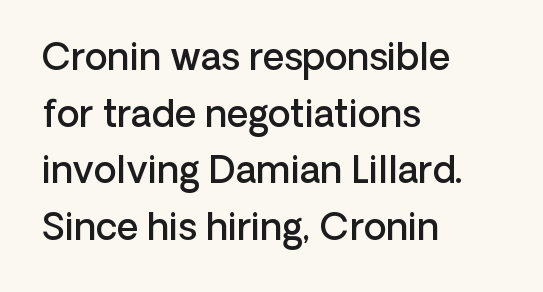
This sample uses plain, unmodified letter spacing. This is the regular roman posture of the typeface. Is this a sans? Yes — the strokes have no serifs. Notice how the passage keeps a crisp vertical edge on the left only.
